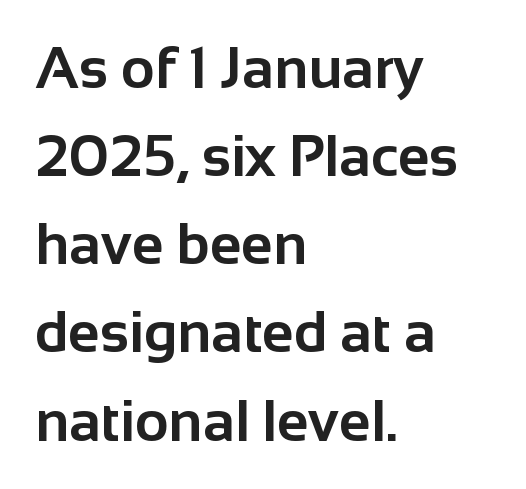
{"serif": "no", "italic": "no", "bold": "yes", "weight": "bold", "width": "normal", "stroke_contrast": "low", "x_height": "medium", "monospaced": "no", "underline": "no", "align": "left", "line_spacing": "normal", "line_spacing_ratio": 1.52, "letter_spacing": "normal", "letter_spacing_em": 0.0, "glyph_px": 58}
